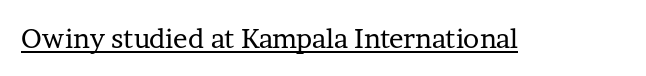
The image shows 27 px text type, upright; set normal letter spacing, underlined.
